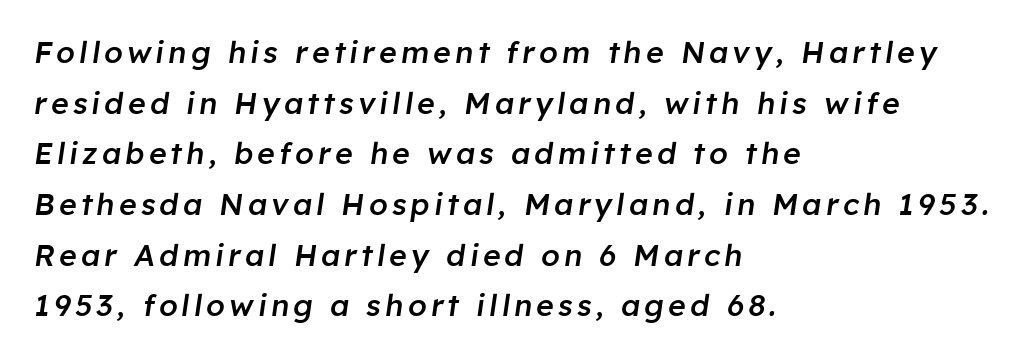
{"italic": "yes", "lean": "right", "slant_degrees": 8, "bold": "semi", "weight": "semibold", "width": "normal", "stroke_contrast": "low", "x_height": "medium", "monospaced": "no", "underline": "no", "align": "left", "line_spacing": "normal", "line_spacing_ratio": 1.69, "glyph_px": 30}
